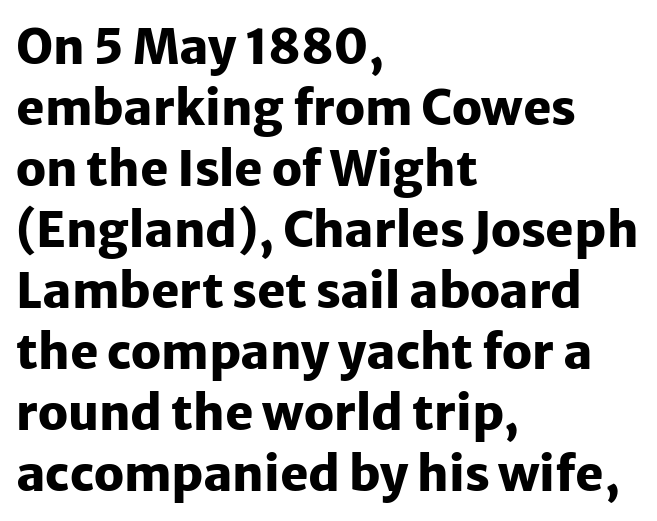
The image shows 48 px heavy sans-serif type, upright; set left-aligned, normal line spacing (1.27x), normal letter spacing, not underlined; low stroke contrast and a medium x-height.
